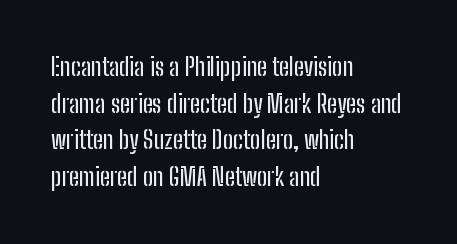
Q: Is the text italic (slanted)? A: No, it is upright.
Q: Is the text underlined? A: No.
Q: How is the paragraph aligned? A: Left-aligned.
Q: Is the spacing between letters normal or unusually wide? A: Normal.
Q: Is the spacing between lines tight, normal or loose? A: Normal.
